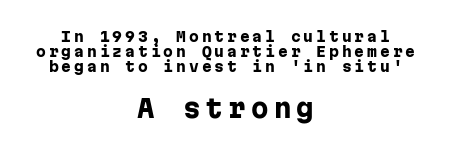
The image shows 25 px bold type, upright; set centered, tight line spacing (1.08x), unusually wide letter spacing (+0.21 em), not underlined; the second (bottom) block is 1.79x larger.
